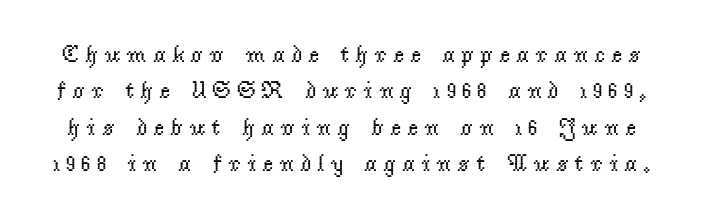
The image shows 24 px text type, upright; set normal line spacing (1.52x), unusually wide letter spacing (+0.25 em), not underlined.
